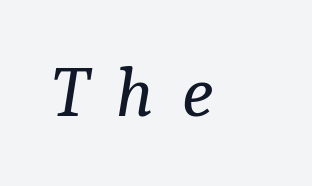
Q: Is the text bold? A: No.
Q: Is the text italic (slanted)? A: Yes, it leans right by about 9 degrees.
Q: Is the typeface a serif or a sans-serif typeface? A: Serif.
Q: Is the text underlined? A: No.
Q: Is the spacing between letters normal or unusually wide? A: Unusually wide.
Q: Width (condensed, normal, or wide)? A: Normal.
Q: Stroke contrast? A: Low.
Q: x-height? A: Medium.
Q: Monospaced? A: No.
